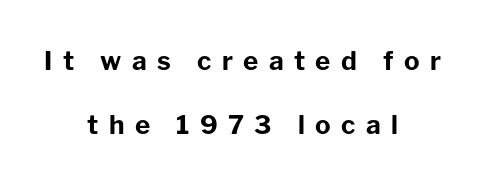
Q: Is the text bold? A: Yes.
Q: Is the text italic (slanted)? A: No, it is upright.
Q: Is the text underlined? A: No.
Q: How is the paragraph aligned? A: Centered.
Q: Is the spacing between letters normal or unusually wide? A: Unusually wide.
Q: Is the spacing between lines tight, normal or loose? A: Loose.
